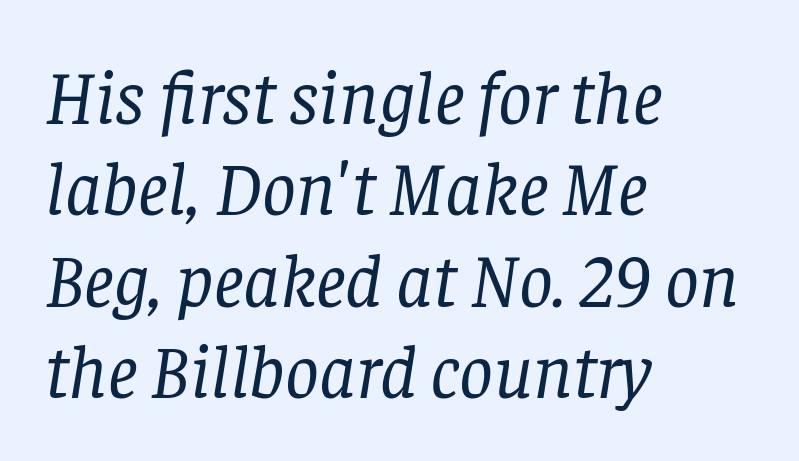
{"serif": "yes", "italic": "yes", "lean": "right", "slant_degrees": 8, "bold": "no", "weight": "regular", "width": "normal", "stroke_contrast": "low", "x_height": "large", "monospaced": "no", "underline": "no", "align": "left", "line_spacing_ratio": 1.22, "letter_spacing": "normal", "letter_spacing_em": 0.0, "glyph_px": 75}
